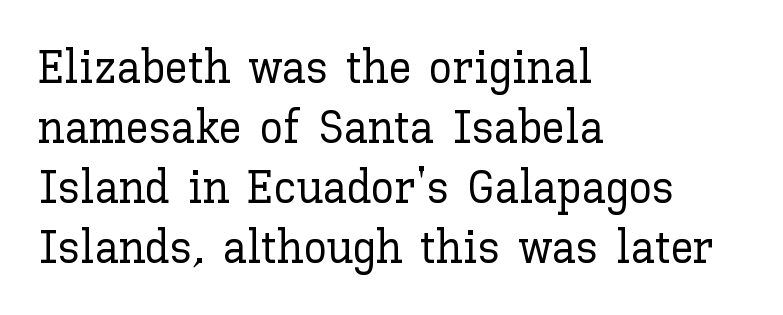
{"italic": "no", "width": "normal", "stroke_contrast": "low", "x_height": "medium", "monospaced": "no", "underline": "no", "align": "left", "line_spacing": "normal", "line_spacing_ratio": 1.28, "letter_spacing": "normal", "letter_spacing_em": 0.0, "glyph_px": 47}
